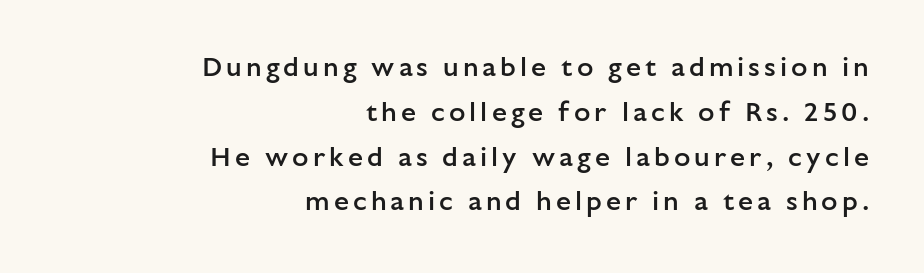
Q: Is the text bold? A: Semi-bold.
Q: Is the text italic (slanted)? A: No, it is upright.
Q: Is the text underlined? A: No.
Q: How is the paragraph aligned? A: Right-aligned.
Q: Is the spacing between lines tight, normal or loose? A: Normal.
